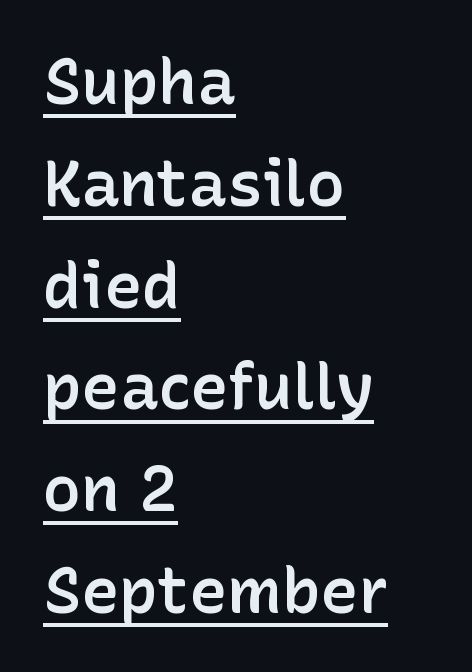
The string is rendered with underlining switched on. The lines are quadded left. Look at the stroke-to-counter ratio: somewhat heavy, a semibold. Each letter keeps its own natural width here, so spacing adapts to shape. The designer left line spacing at the default. The specimen reads as upright at a glance.
